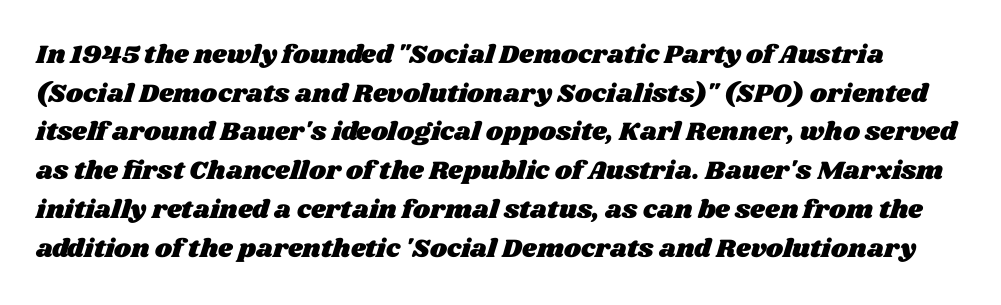
{"underline": "no", "line_spacing": "normal", "line_spacing_ratio": 1.49, "letter_spacing": "normal", "letter_spacing_em": 0.0, "glyph_px": 26}
